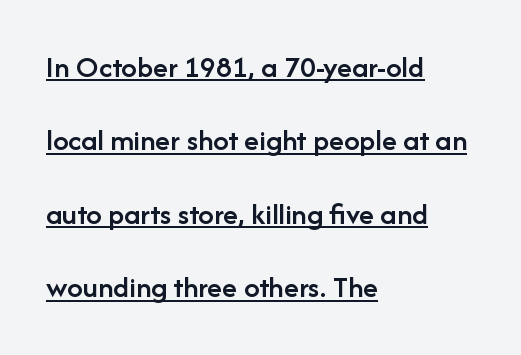
Q: Is the text bold? A: Semi-bold.
Q: Is the text italic (slanted)? A: No, it is upright.
Q: Is the typeface a serif or a sans-serif typeface? A: Sans-serif.
Q: Is the text underlined? A: Yes.
Q: How is the paragraph aligned? A: Left-aligned.
Q: Is the spacing between letters normal or unusually wide? A: Normal.
Q: Is the spacing between lines tight, normal or loose? A: Loose.
Q: Width (condensed, normal, or wide)? A: Normal.
Q: Stroke contrast? A: Low.
Q: x-height? A: Medium.
Q: Monospaced? A: No.
